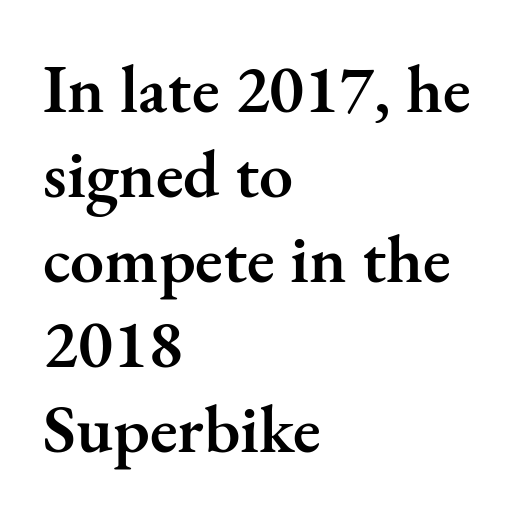
The image shows 68 px semibold serif type, upright; set left-aligned, normal line spacing (1.25x), normal letter spacing, not underlined; medium stroke contrast and a small x-height.
